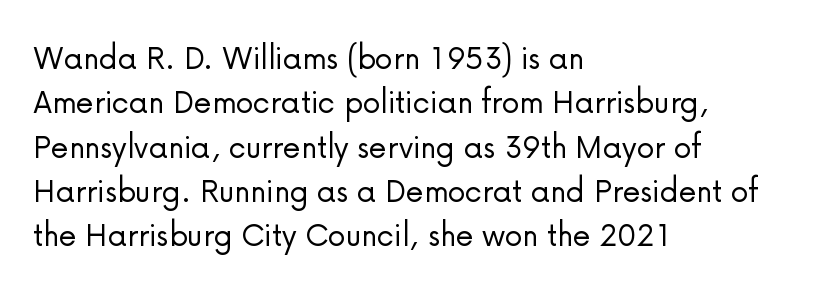
Caption: standard tracking, unaltered. The words here are not underlined. Weight class: somewhere from thin through regular. Line starts are locked; line ends wander. The glyphs in this specimen are sans serif. You could not count columns in this text — the font is proportionally spaced.
